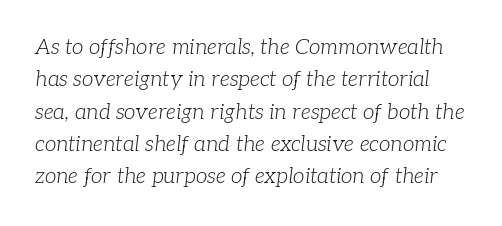
The image shows 21 px text type, italic (leaning right); set normal line spacing (1.54x), normal letter spacing, not underlined.
